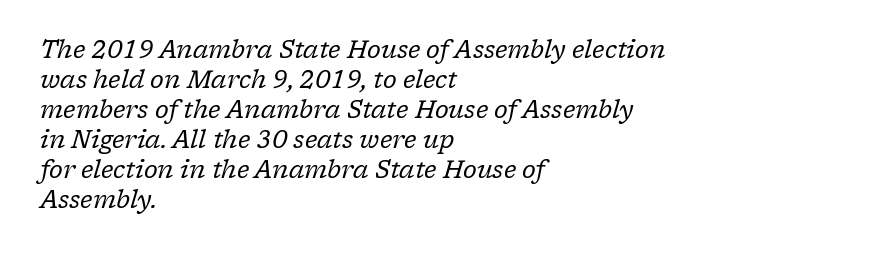
Check the space under the baseline: it is left empty. The setting favours the left margin, as ordinary paragraphs usually do. A typesetter would call this zero additional tracking. Is the type heavy? It reads as light-to-regular instead. This sample uses an oblique cut, with every glyph tilted off the vertical. The passage shown stacks its lines at a standard gap.
